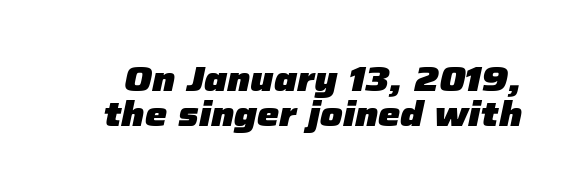
The image shows 35 px heavy type, italic (leaning right); set tight line spacing (1.0x), normal letter spacing, not underlined; low stroke contrast and a medium x-height.
